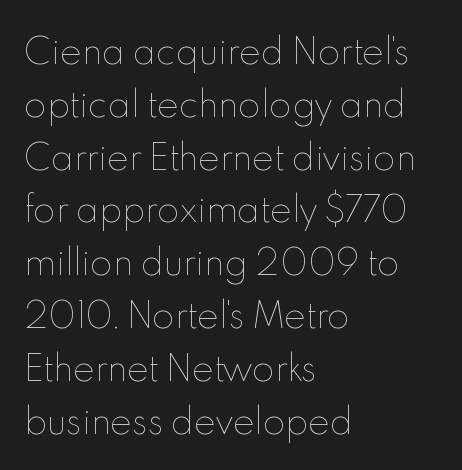
Students, observe: this is what conventionally led text looks like. The passage shown is not bold in any degree. Here the glyphs are tracked normally, forming tight word shapes. Is this a fixed-width face? No — the glyphs have proportional, varying widths.
